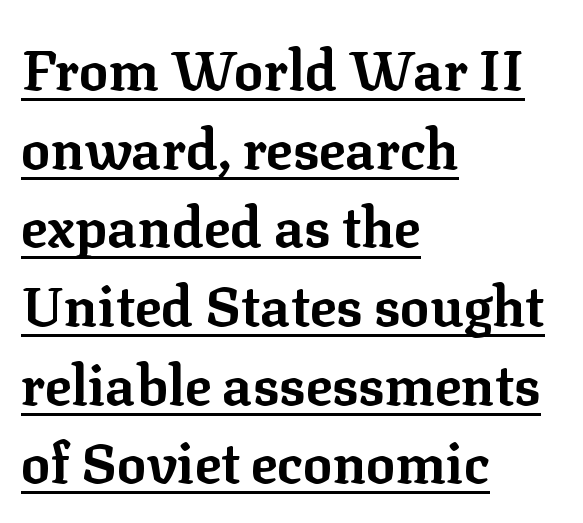
{"serif": "yes", "italic": "no", "bold": "yes", "weight": "bold", "width": "normal", "stroke_contrast": "low", "x_height": "medium", "monospaced": "no", "underline": "yes", "align": "left", "line_spacing": "normal", "line_spacing_ratio": 1.43, "letter_spacing": "normal", "letter_spacing_em": 0.0, "glyph_px": 55}
